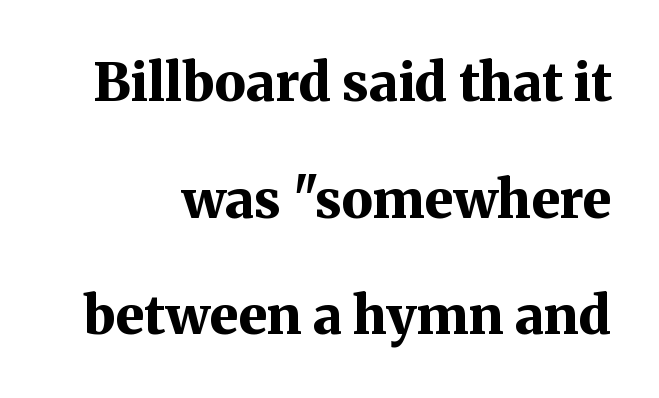
Q: Is the text bold? A: Yes.
Q: Is the text italic (slanted)? A: No, it is upright.
Q: Is the typeface a serif or a sans-serif typeface? A: Serif.
Q: Is the text underlined? A: No.
Q: Is the spacing between letters normal or unusually wide? A: Normal.
Q: Is the spacing between lines tight, normal or loose? A: Loose.
Q: Width (condensed, normal, or wide)? A: Normal.
Q: Stroke contrast? A: Medium.
Q: x-height? A: Medium.
Q: Monospaced? A: No.
